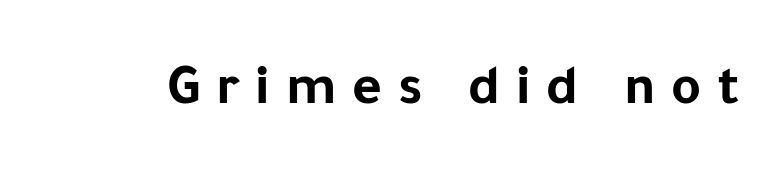
Q: Is the text bold? A: Yes.
Q: Is the text italic (slanted)? A: No, it is upright.
Q: Is the typeface a serif or a sans-serif typeface? A: Sans-serif.
Q: Is the text underlined? A: No.
Q: Is the spacing between letters normal or unusually wide? A: Unusually wide.
Q: Width (condensed, normal, or wide)? A: Normal.
Q: Stroke contrast? A: Low.
Q: x-height? A: Medium.
Q: Monospaced? A: No.
